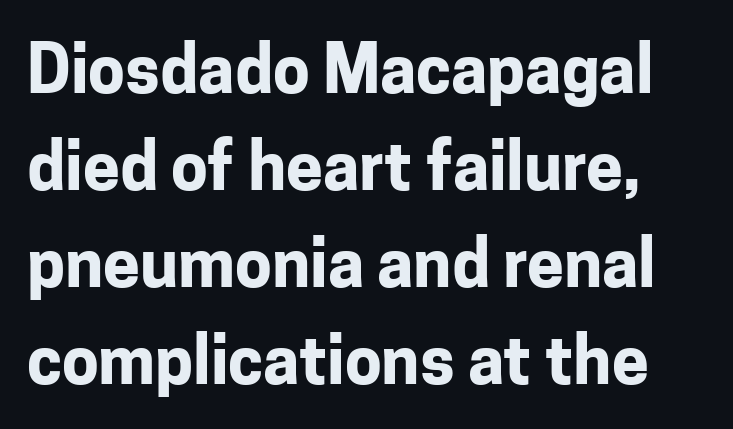
{"serif": "no", "italic": "no", "bold": "yes", "weight": "bold", "width": "normal", "stroke_contrast": "low", "x_height": "medium", "monospaced": "no", "underline": "no", "line_spacing": "normal", "line_spacing_ratio": 1.47, "letter_spacing": "normal", "letter_spacing_em": 0.0, "glyph_px": 66}
